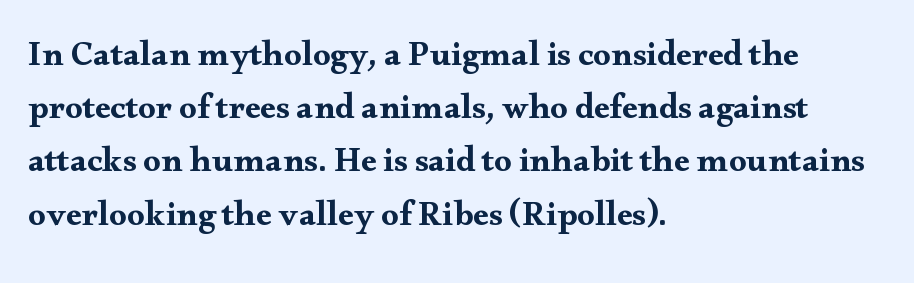
Serif or sans? Serif — the stroke terminals have little feet. In terms of leading, this rendering sits right in the middle. The setting favours the left margin, as ordinary paragraphs usually do. Inter-character spacing is left at the font's built-in metrics.
